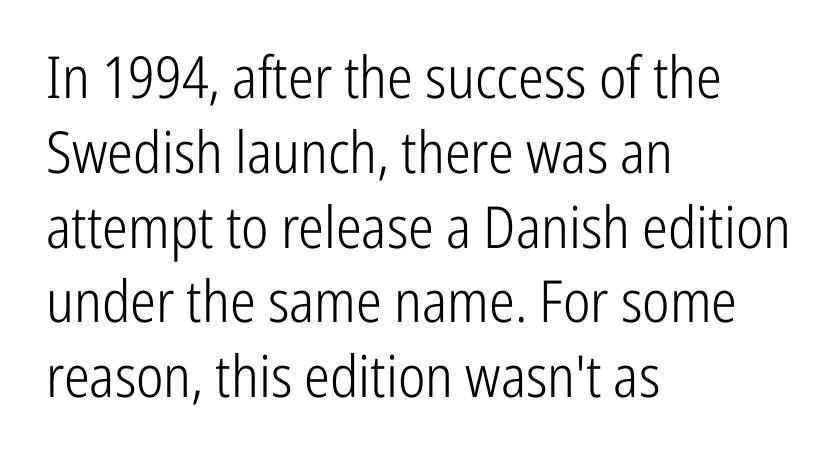
The image shows 58 px light, condensed sans-serif type, upright; set left-aligned, normal line spacing (1.29x), normal letter spacing, not underlined; low stroke contrast and a medium x-height.
